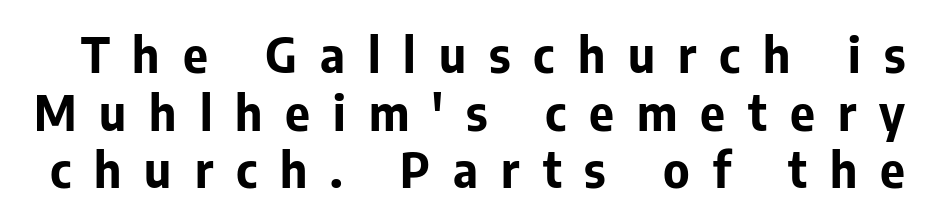
{"serif": "no", "italic": "no", "bold": "yes", "weight": "bold", "width": "normal", "stroke_contrast": "low", "x_height": "medium", "monospaced": "no", "underline": "no", "line_spacing_ratio": 1.2, "letter_spacing": "wide", "letter_spacing_em": 0.48, "glyph_px": 48}
